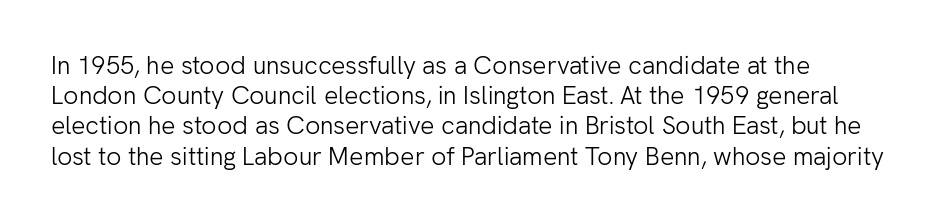
The image shows 25 px text type, upright; set left-aligned, line spacing 1.21x, normal letter spacing, not underlined.
